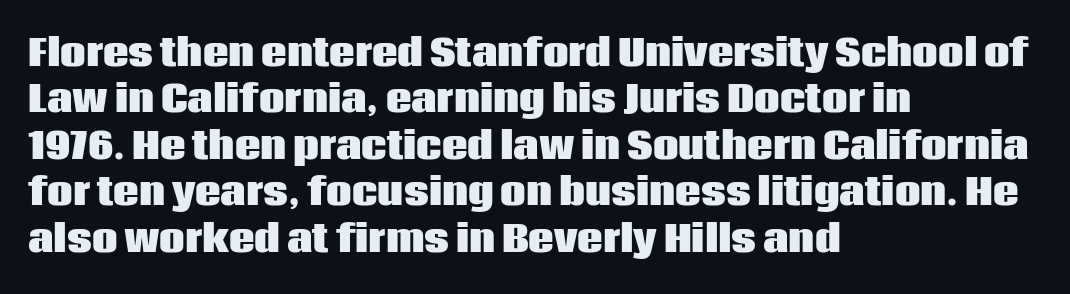
Q: Is the text bold? A: Yes.
Q: Is the text italic (slanted)? A: No, it is upright.
Q: Is the typeface a serif or a sans-serif typeface? A: Sans-serif.
Q: Is the text underlined? A: No.
Q: How is the paragraph aligned? A: Left-aligned.
Q: Is the spacing between letters normal or unusually wide? A: Normal.
Q: Is the spacing between lines tight, normal or loose? A: Normal.
Q: Width (condensed, normal, or wide)? A: Normal.
Q: Stroke contrast? A: Low.
Q: x-height? A: Large.
Q: Monospaced? A: No.
